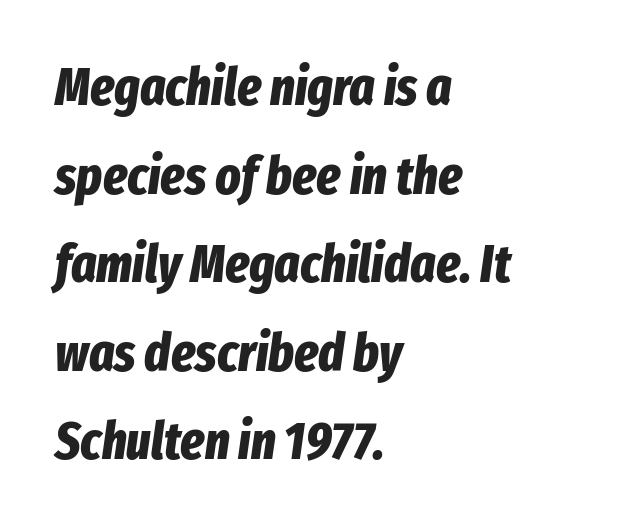
The image shows 53 px bold, condensed type, italic (leaning right); set left-aligned, normal line spacing (1.67x), normal letter spacing, not underlined; low stroke contrast and a medium x-height.
